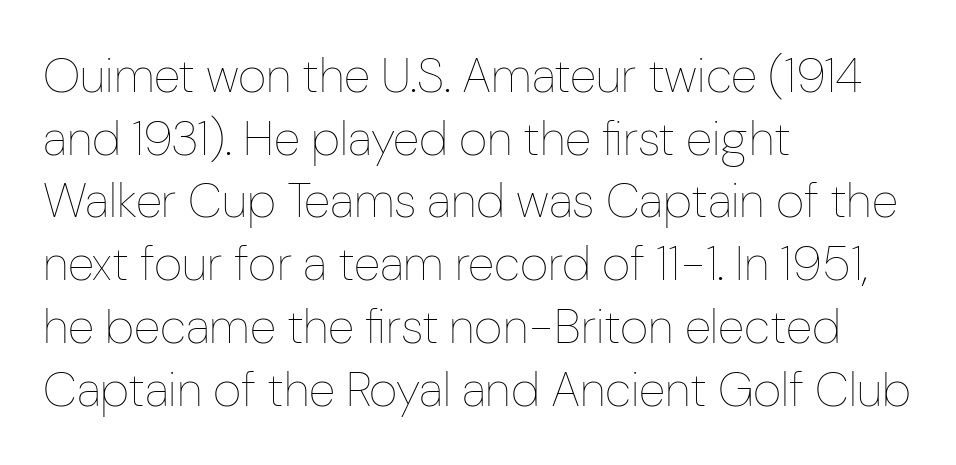
The image shows 49 px thin, condensed type, upright; set left-aligned, normal line spacing (1.28x), normal letter spacing, not underlined; low stroke contrast and a medium x-height.
